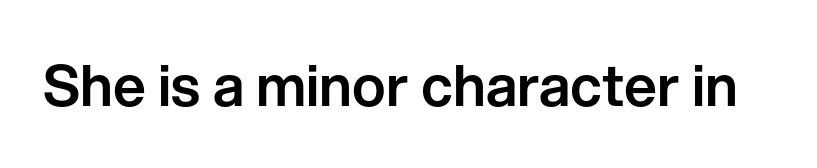
{"serif": "no", "italic": "no", "width": "normal", "stroke_contrast": "low", "x_height": "medium", "monospaced": "no", "underline": "no", "letter_spacing": "normal", "letter_spacing_em": 0.0, "glyph_px": 57}
